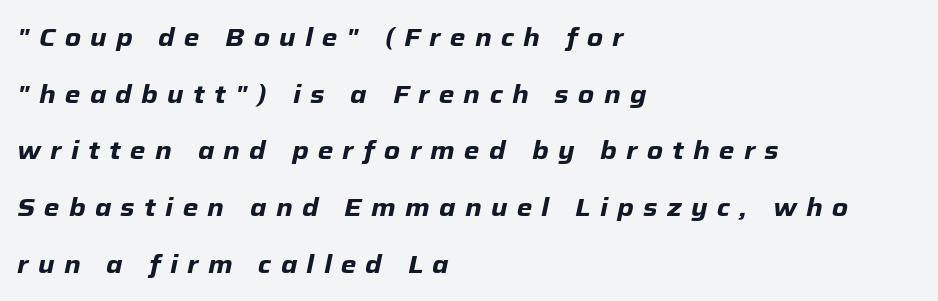
The image shows 25 px bold type, italic (leaning right); set left-aligned, loose line spacing (2.27x), unusually wide letter spacing (+0.37 em), not underlined.
